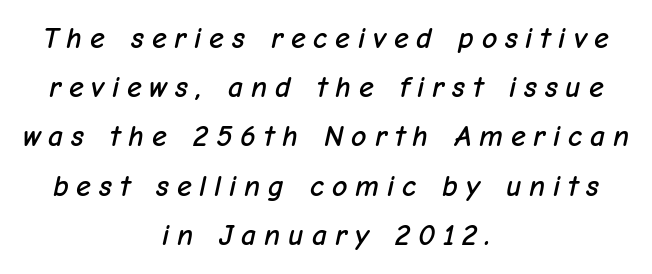
Quick note: interline space is typical. Character widths vary here, with narrow letters taking less room than wide ones. Would a proofreader flag this as italicized? Yes. Substantial extra tracking has been applied to these lines.
